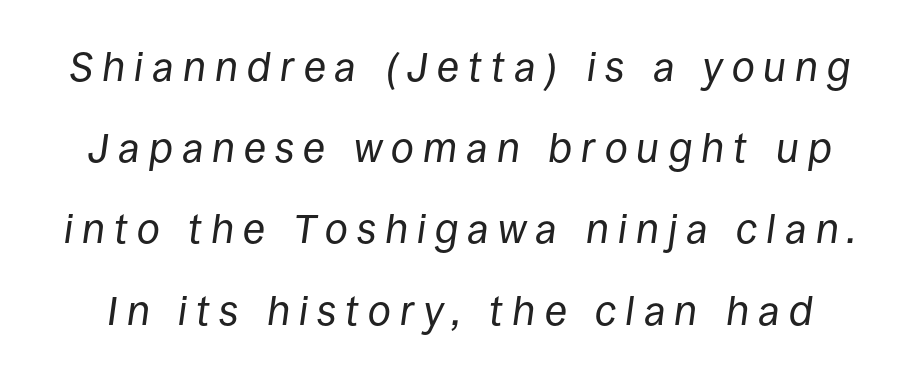
The image shows 41 px regular-weight type, italic (leaning right); set loose line spacing (1.98x), unusually wide letter spacing (+0.22 em), not underlined; low stroke contrast and a large x-height.
